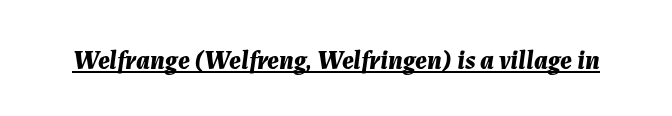
Students, note that the glyphs here touch the page at normal intervals. Quick note: underline on. Every letter is thick-stroked: bold, no question. Slant detected: the letters are inclined.
